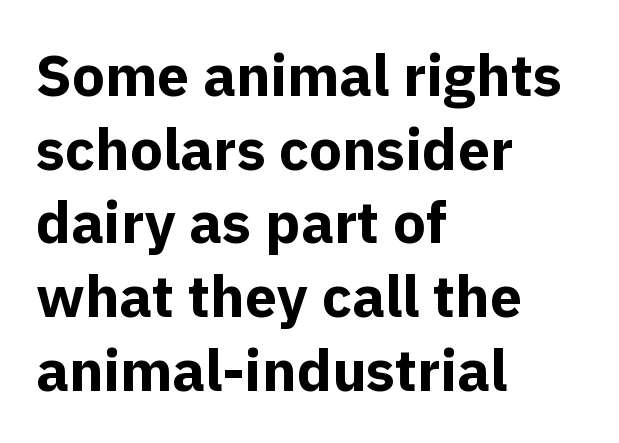
The image shows 58 px bold sans-serif type, upright; set left-aligned, normal line spacing (1.27x), normal letter spacing, not underlined; a medium x-height.
